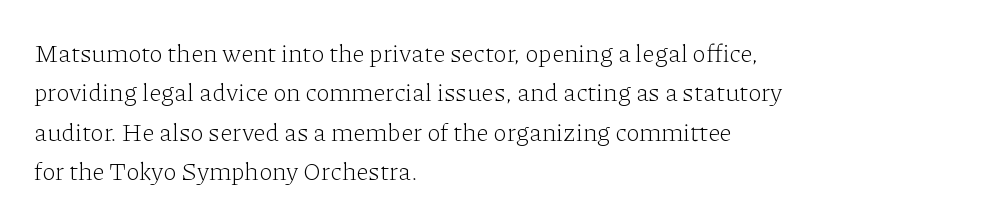
This block has exactly the height ordinary leading produces. Heft: none added — not bold. The face used here is rendered with its standard letterfit. Horizontally, the lines are justified to the leading edge only.
